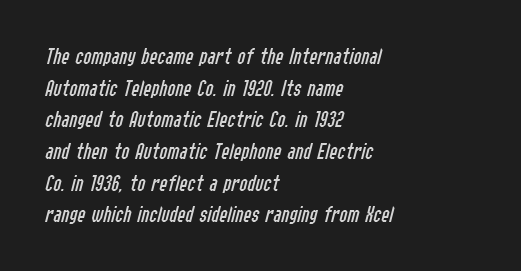
The image shows 24 px text type, italic (leaning right); set left-aligned, normal line spacing (1.32x), normal letter spacing, not underlined.
